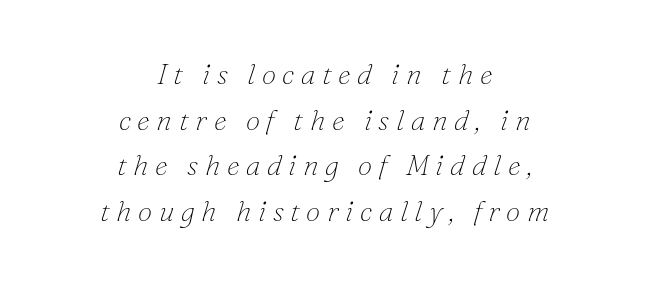
{"serif": "yes", "italic": "yes", "lean": "right", "slant_degrees": 16, "bold": "no", "weight": "thin", "width": "normal", "stroke_contrast": "low", "x_height": "small", "monospaced": "no", "underline": "no", "align": "center", "line_spacing": "normal", "line_spacing_ratio": 1.57, "letter_spacing": "wide", "letter_spacing_em": 0.23, "glyph_px": 29}
